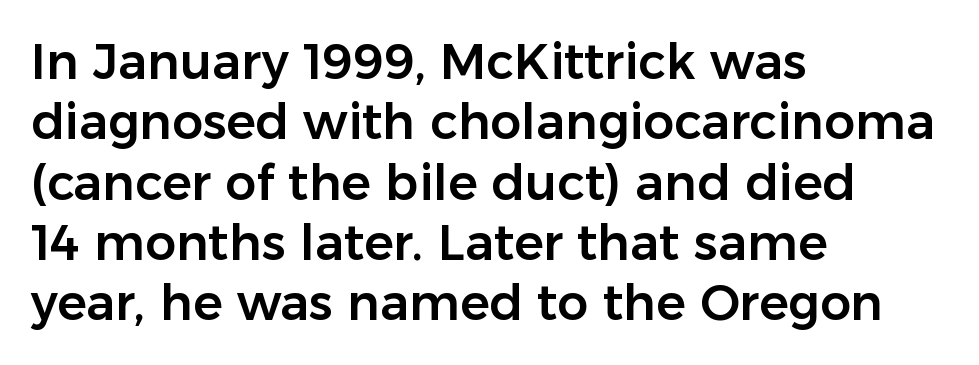
{"serif": "no", "italic": "no", "width": "normal", "stroke_contrast": "low", "x_height": "medium", "monospaced": "no", "underline": "no", "align": "left", "line_spacing_ratio": 1.23, "letter_spacing": "normal", "letter_spacing_em": 0.0, "glyph_px": 49}
